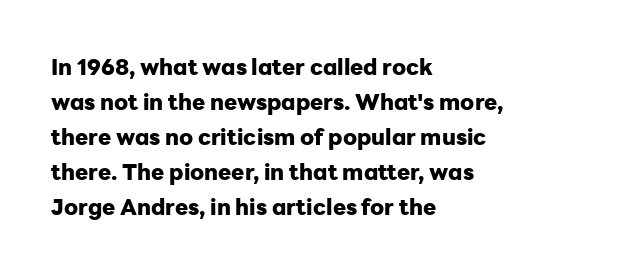
The image shows 22 px bold type, upright; set left-aligned, normal line spacing (1.59x), normal letter spacing, not underlined.
